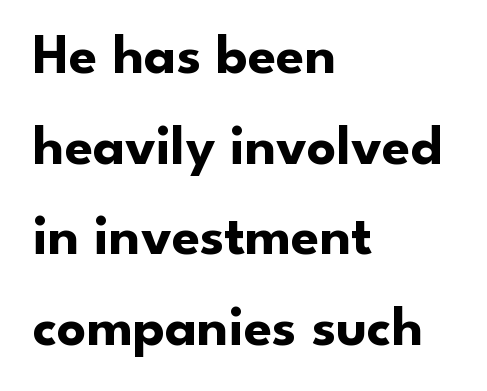
You could not count columns in this text — the font is proportionally spaced. Letter spacing: default. The characters look thick and weighty, a clear bold. The letters stand upright; this is a roman face. Baseline-to-baseline distance is the conventional proportion of letter height. Casual observation: everything's shoved over to the left.
